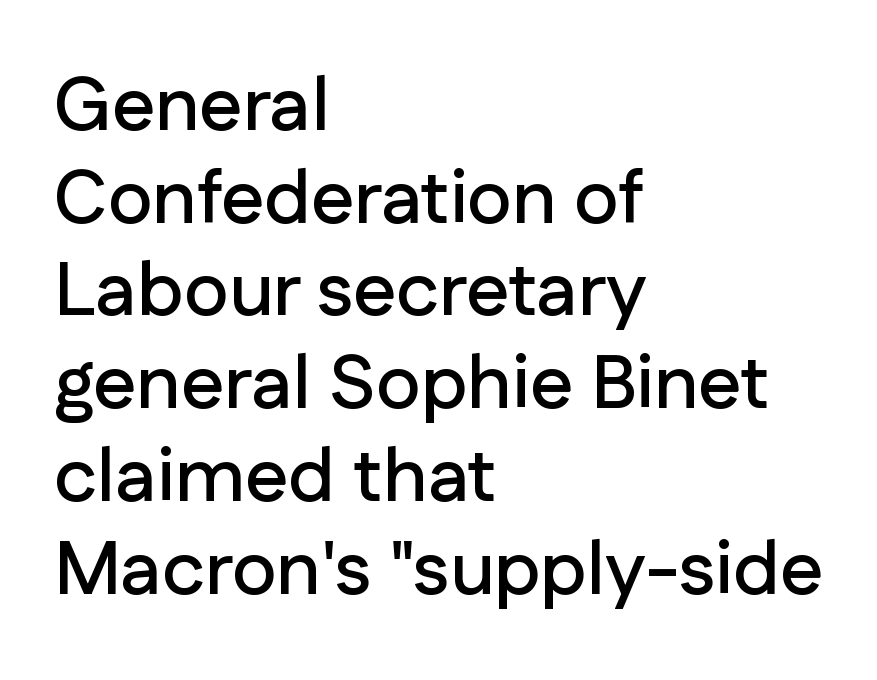
{"serif": "no", "italic": "no", "width": "normal", "stroke_contrast": "low", "x_height": "medium", "monospaced": "no", "underline": "no", "align": "left", "line_spacing_ratio": 1.22, "letter_spacing": "normal", "letter_spacing_em": 0.0, "glyph_px": 76}
